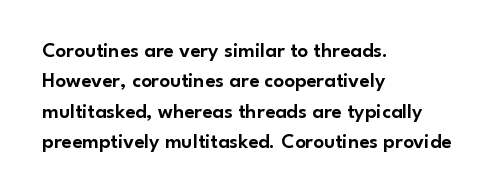
Q: Is the text italic (slanted)? A: No, it is upright.
Q: Is the text underlined? A: No.
Q: How is the paragraph aligned? A: Left-aligned.
Q: Is the spacing between letters normal or unusually wide? A: Normal.
Q: Is the spacing between lines tight, normal or loose? A: Normal.
